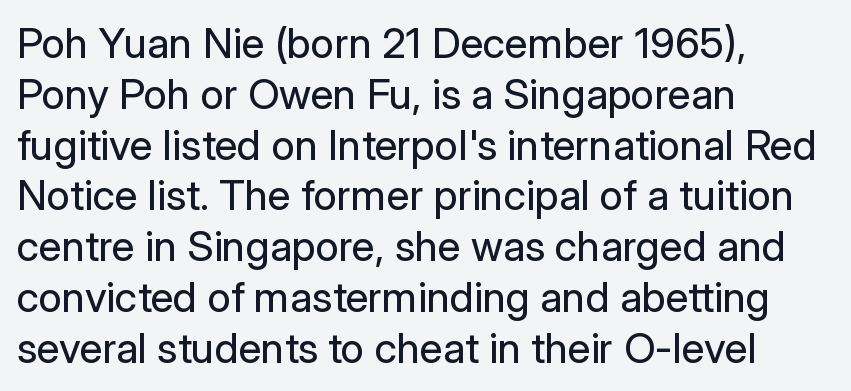
Letters rest on an invisible, unmarked baseline. On a weight scale, this lands at 450 or below. Here the designer chose a conventional face with non-uniform glyph widths. A classic flush-left, rag-right setting is used for this passage. Type style note: lacks serifs.
